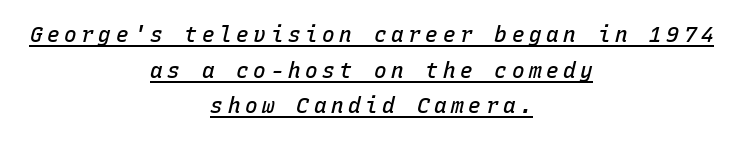
Q: Is the text bold? A: Semi-bold.
Q: Is the text italic (slanted)? A: Yes, it leans right by about 15 degrees.
Q: Is the text underlined? A: Yes.
Q: How is the paragraph aligned? A: Centered.
Q: Is the spacing between letters normal or unusually wide? A: Unusually wide.
Q: Is the spacing between lines tight, normal or loose? A: Normal.
